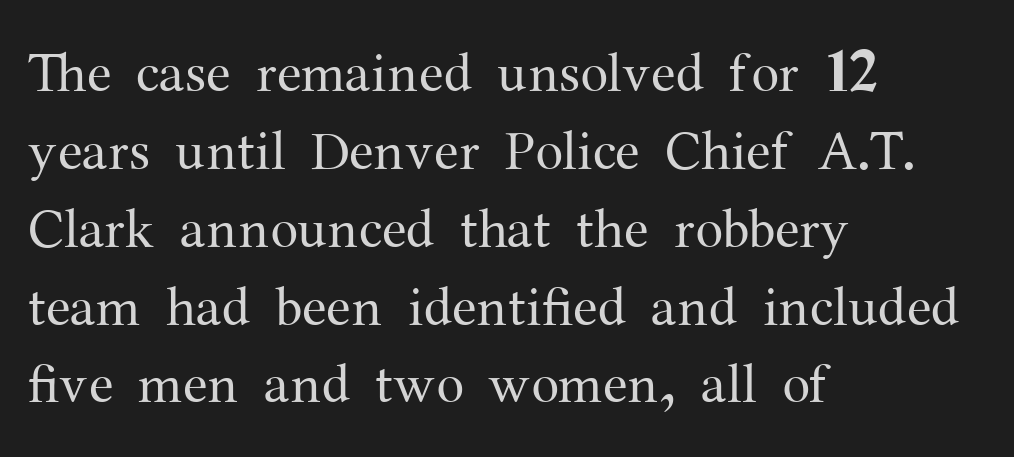
Q: Is the text bold? A: No.
Q: Is the text italic (slanted)? A: No, it is upright.
Q: Is the typeface a serif or a sans-serif typeface? A: Serif.
Q: Is the text underlined? A: No.
Q: How is the paragraph aligned? A: Left-aligned.
Q: Is the spacing between letters normal or unusually wide? A: Normal.
Q: Is the spacing between lines tight, normal or loose? A: Normal.
Q: Width (condensed, normal, or wide)? A: Normal.
Q: Stroke contrast? A: Medium.
Q: x-height? A: Medium.
Q: Monospaced? A: No.
